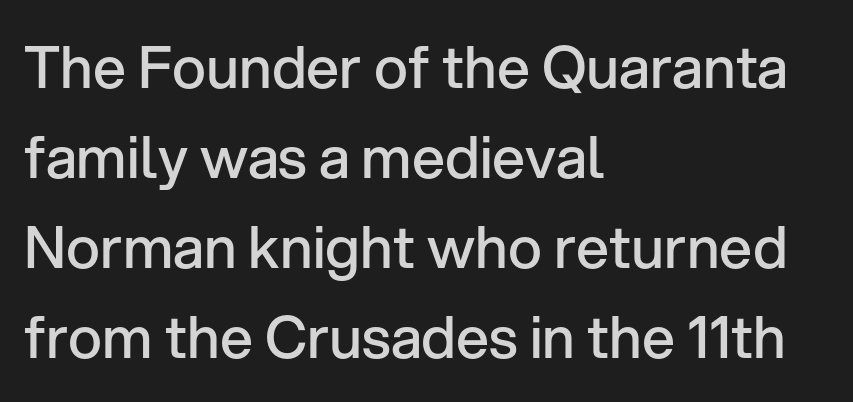
Glyph-to-glyph distance matches everyday printed text. Its strokes are somewhat broadened, the hallmark of semibold type. A typesetter would call this proportional, since set widths differ per character. The setting favours the left margin, as ordinary paragraphs usually do. Nope, not italic — everything's standing straight.
